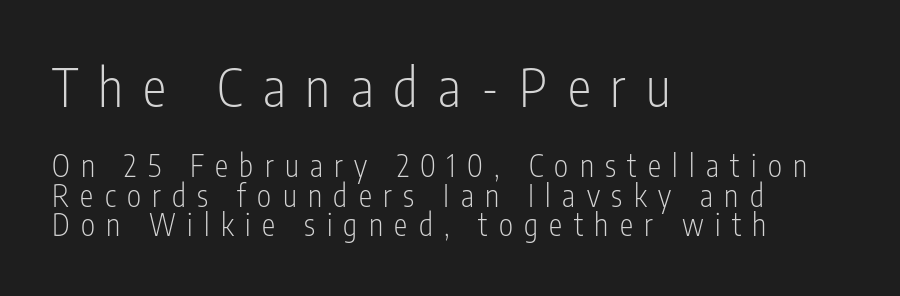
Q: Is the text bold? A: No.
Q: Is the text italic (slanted)? A: No, it is upright.
Q: Is the typeface a serif or a sans-serif typeface? A: Sans-serif.
Q: Is the text underlined? A: No.
Q: How is the paragraph aligned? A: Left-aligned.
Q: Is the spacing between letters normal or unusually wide? A: Unusually wide.
Q: Is the spacing between lines tight, normal or loose? A: Tight.
Q: Which block of text is set in a larger size, the first (top) or the second (bottom)? A: The first (top) one.
Q: Width (condensed, normal, or wide)? A: Condensed.
Q: Stroke contrast? A: Low.
Q: x-height? A: Medium.
Q: Monospaced? A: No.
